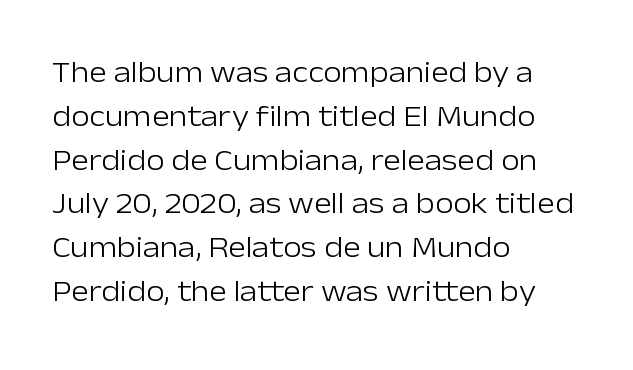
{"serif": "no", "italic": "no", "bold": "no", "weight": "light", "width": "normal", "stroke_contrast": "low", "x_height": "medium", "monospaced": "no", "underline": "no", "align": "left", "line_spacing": "normal", "line_spacing_ratio": 1.46, "letter_spacing": "normal", "letter_spacing_em": 0.0, "glyph_px": 30}
